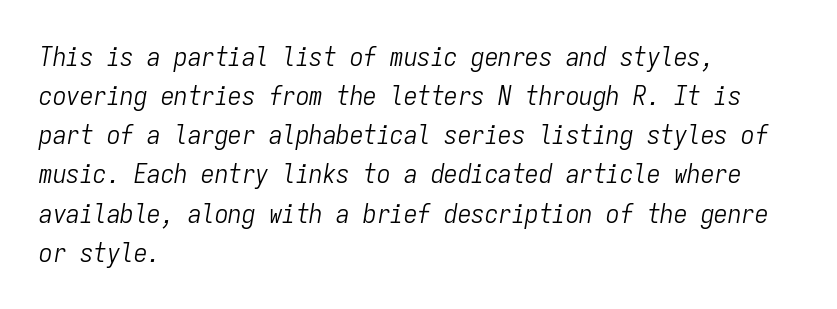
{"italic": "yes", "lean": "right", "slant_degrees": 9, "bold": "no", "underline": "no", "align": "left", "line_spacing": "normal", "line_spacing_ratio": 1.45, "letter_spacing": "normal", "letter_spacing_em": 0.0, "glyph_px": 27}
